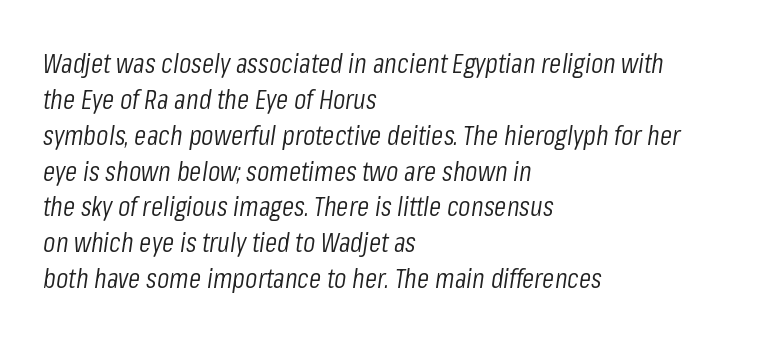
The image shows 28 px light, condensed type, italic (leaning right); set left-aligned, normal line spacing (1.28x), normal letter spacing, not underlined; low stroke contrast and a medium x-height.
